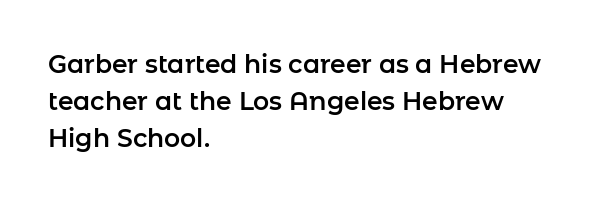
{"italic": "no", "underline": "no", "align": "left", "line_spacing": "normal", "line_spacing_ratio": 1.49, "letter_spacing": "normal", "letter_spacing_em": 0.0, "glyph_px": 25}
